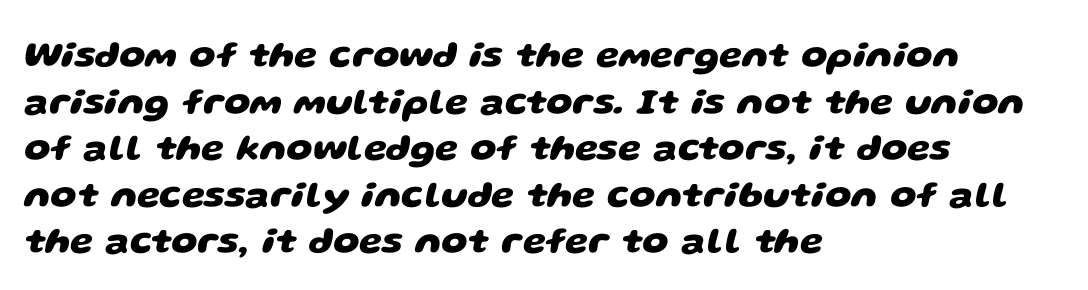
{"serif": "no", "bold": "yes", "weight": "heavy", "width": "wide", "stroke_contrast": "low", "x_height": "large", "monospaced": "no", "underline": "no", "align": "left", "line_spacing": "normal", "line_spacing_ratio": 1.26, "letter_spacing": "normal", "letter_spacing_em": 0.0, "glyph_px": 37}
